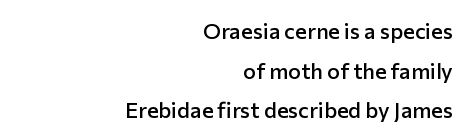
{"italic": "no", "bold": "semi", "underline": "no", "align": "right", "line_spacing_ratio": 1.8, "letter_spacing": "normal", "letter_spacing_em": 0.0, "glyph_px": 22}
